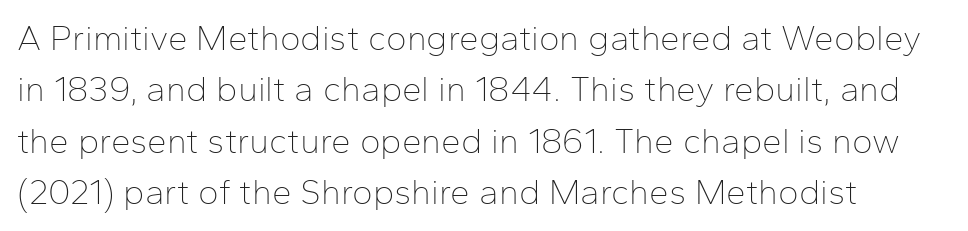
Q: Is the text bold? A: No.
Q: Is the text italic (slanted)? A: No, it is upright.
Q: Is the typeface a serif or a sans-serif typeface? A: Sans-serif.
Q: Is the text underlined? A: No.
Q: How is the paragraph aligned? A: Left-aligned.
Q: Is the spacing between letters normal or unusually wide? A: Normal.
Q: Is the spacing between lines tight, normal or loose? A: Normal.
Q: Width (condensed, normal, or wide)? A: Normal.
Q: Stroke contrast? A: Low.
Q: x-height? A: Medium.
Q: Monospaced? A: No.
